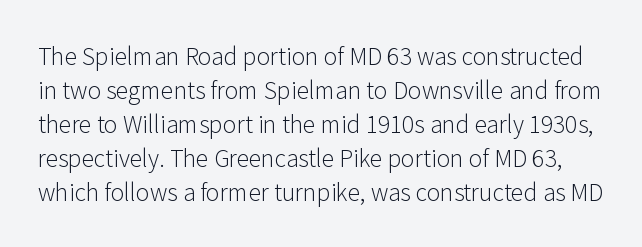
{"italic": "no", "bold": "no", "underline": "no", "line_spacing": "normal", "line_spacing_ratio": 1.48, "letter_spacing": "normal", "letter_spacing_em": 0.0, "glyph_px": 23}
